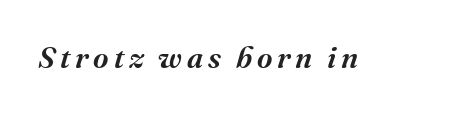
{"serif": "yes", "italic": "yes", "lean": "right", "slant_degrees": 16, "width": "normal", "stroke_contrast": "medium", "x_height": "medium", "monospaced": "no", "underline": "no", "glyph_px": 30}
